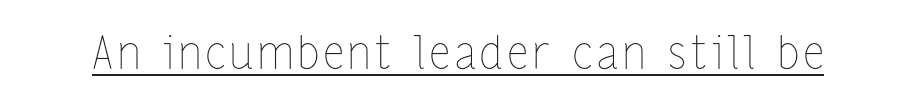
{"italic": "no", "bold": "no", "weight": "thin", "width": "condensed", "stroke_contrast": "low", "x_height": "medium", "monospaced": "no", "underline": "yes", "glyph_px": 45}
